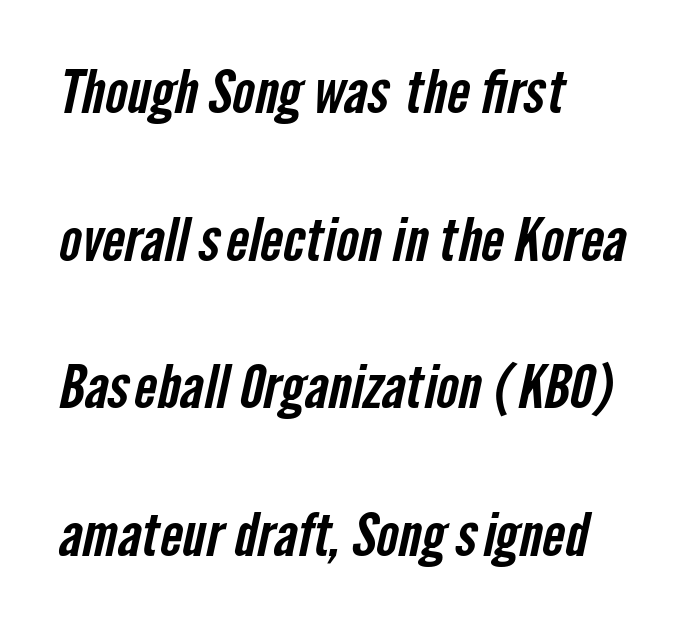
{"serif": "no", "width": "condensed", "stroke_contrast": "low", "x_height": "medium", "monospaced": "no", "underline": "no", "align": "left", "line_spacing": "loose", "line_spacing_ratio": 2.46, "letter_spacing": "normal", "letter_spacing_em": 0.0, "glyph_px": 60}
